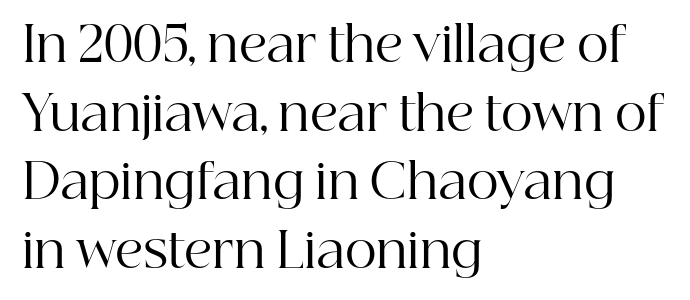
Q: Is the text bold? A: No.
Q: Is the text italic (slanted)? A: No, it is upright.
Q: Is the typeface a serif or a sans-serif typeface? A: Serif.
Q: Is the text underlined? A: No.
Q: How is the paragraph aligned? A: Left-aligned.
Q: Is the spacing between letters normal or unusually wide? A: Normal.
Q: Is the spacing between lines tight, normal or loose? A: Normal.
Q: Width (condensed, normal, or wide)? A: Normal.
Q: Stroke contrast? A: High.
Q: x-height? A: Medium.
Q: Monospaced? A: No.
